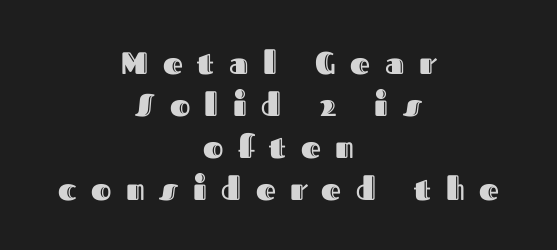
Q: Is the text italic (slanted)? A: No, it is upright.
Q: Is the text underlined? A: No.
Q: How is the paragraph aligned? A: Centered.
Q: Is the spacing between letters normal or unusually wide? A: Unusually wide.
Q: Is the spacing between lines tight, normal or loose? A: Normal.
Q: Width (condensed, normal, or wide)? A: Normal.
Q: x-height? A: Medium.
Q: Monospaced? A: No.
